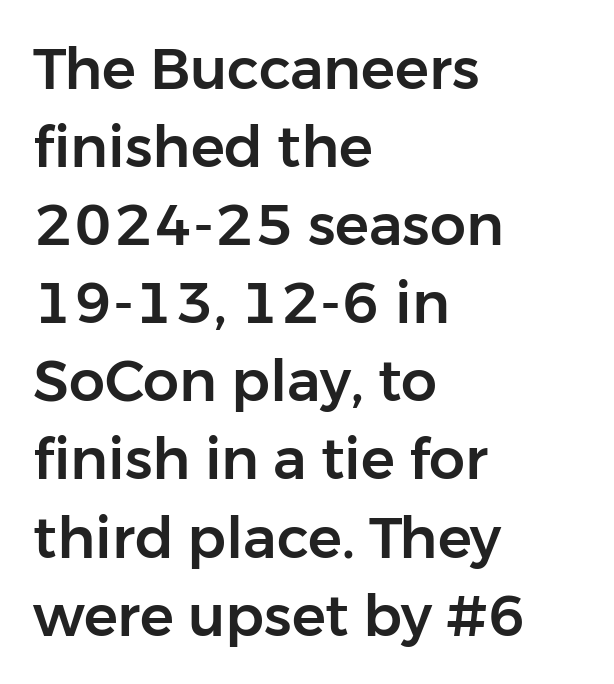
The specimen reads as upright at a glance. These lines keep a tight, regular rhythm from letter to letter. All the whitespace from short lines collects on the right. Regular leading. Descender tails drop into unmarked territory.
